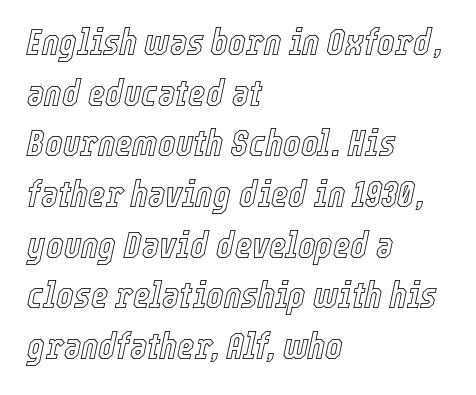
The image shows 37 px condensed type, italic (leaning right); set left-aligned, normal line spacing (1.37x), normal letter spacing, not underlined; a medium x-height.
